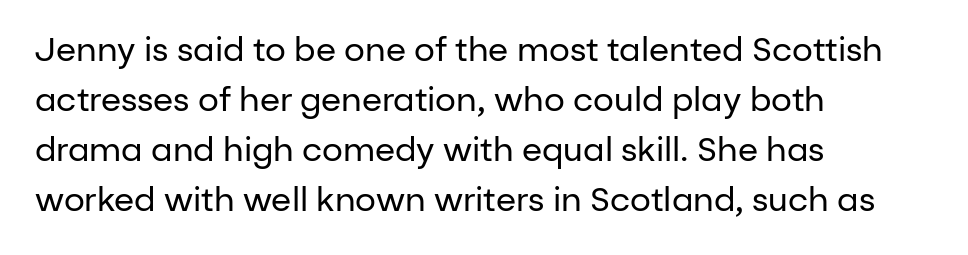
Letters have the restrained weight of plain body copy at most. Examine the stroke ends and you'll find no serifs. What's the leading like? Ordinary, nothing unusual. Spacing verdict: proportional, widths tailored to each character.
